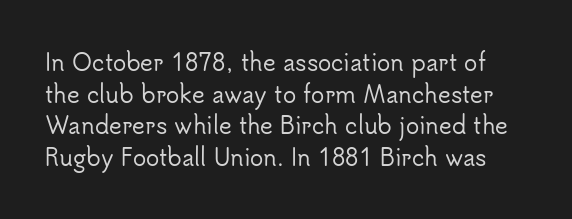
The lettering stays uniformly vertical, giving the passage a roman look. These lines sit exactly where default settings would place them. Has an underline been added? It has not. Nothing unusual about the tracking: characters are spaced as the font intends.
